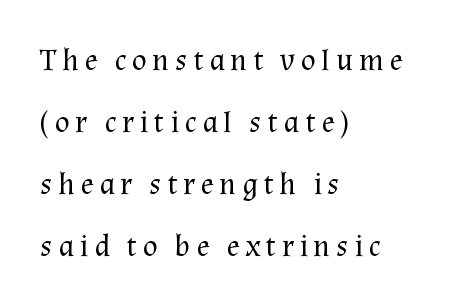
Q: Is the text bold? A: No.
Q: Is the text italic (slanted)? A: No, it is upright.
Q: Is the text underlined? A: No.
Q: How is the paragraph aligned? A: Left-aligned.
Q: Is the spacing between lines tight, normal or loose? A: Loose.
Q: Width (condensed, normal, or wide)? A: Normal.
Q: Stroke contrast? A: Medium.
Q: x-height? A: Medium.
Q: Monospaced? A: No.
